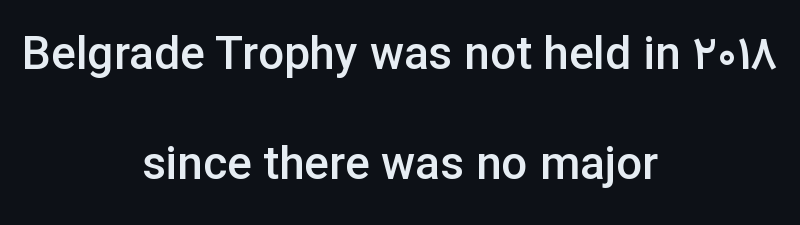
The image shows 46 px semibold sans-serif type, upright; set centered, loose line spacing (2.39x), normal letter spacing, not underlined; low stroke contrast and a medium x-height.
